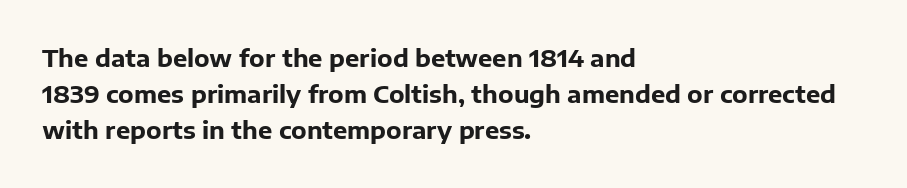
Q: Is the text bold? A: Yes.
Q: Is the text italic (slanted)? A: No, it is upright.
Q: Is the text underlined? A: No.
Q: How is the paragraph aligned? A: Left-aligned.
Q: Is the spacing between letters normal or unusually wide? A: Normal.
Q: Is the spacing between lines tight, normal or loose? A: Normal.
